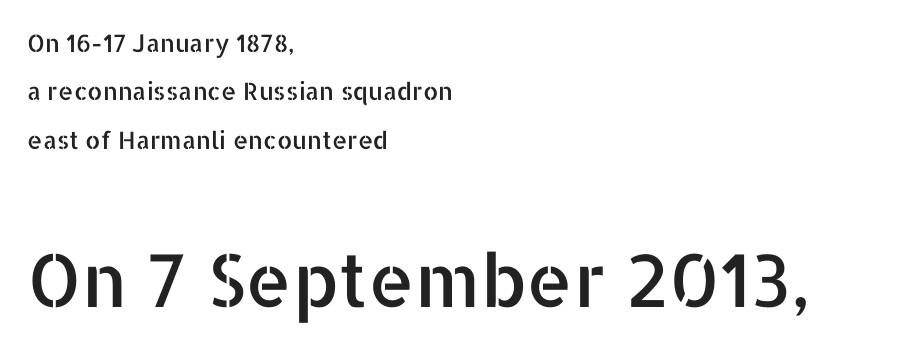
Q: Is the text italic (slanted)? A: No, it is upright.
Q: Is the typeface a serif or a sans-serif typeface? A: Sans-serif.
Q: Is the text underlined? A: No.
Q: How is the paragraph aligned? A: Left-aligned.
Q: Is the spacing between letters normal or unusually wide? A: Normal.
Q: Is the spacing between lines tight, normal or loose? A: Loose.
Q: Which block of text is set in a larger size, the first (top) or the second (bottom)? A: The second (bottom) one.
Q: Width (condensed, normal, or wide)? A: Normal.
Q: Stroke contrast? A: Low.
Q: x-height? A: Medium.
Q: Monospaced? A: No.
